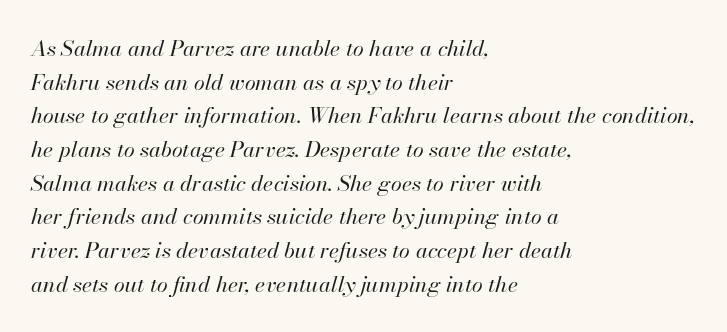
{"italic": "yes", "lean": "right", "slant_degrees": 13, "bold": "no", "underline": "no", "align": "left", "line_spacing": "normal", "line_spacing_ratio": 1.53, "letter_spacing": "normal", "letter_spacing_em": 0.0, "glyph_px": 22}
